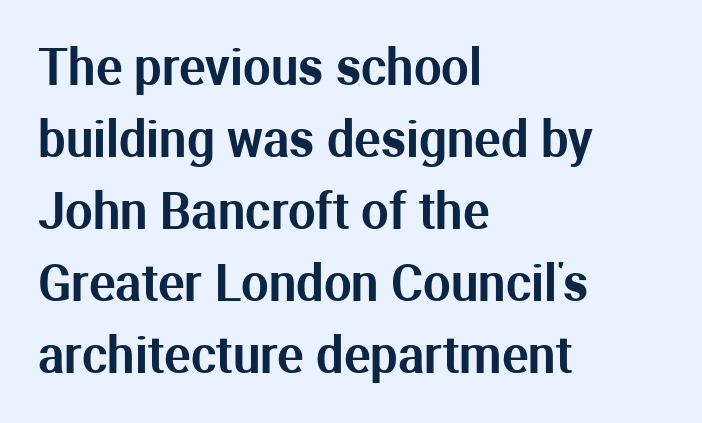
Q: Is the text italic (slanted)? A: No, it is upright.
Q: Is the typeface a serif or a sans-serif typeface? A: Sans-serif.
Q: Is the text underlined? A: No.
Q: How is the paragraph aligned? A: Left-aligned.
Q: Is the spacing between letters normal or unusually wide? A: Normal.
Q: Is the spacing between lines tight, normal or loose? A: Normal.
Q: Width (condensed, normal, or wide)? A: Normal.
Q: Stroke contrast? A: Medium.
Q: x-height? A: Medium.
Q: Monospaced? A: No.
